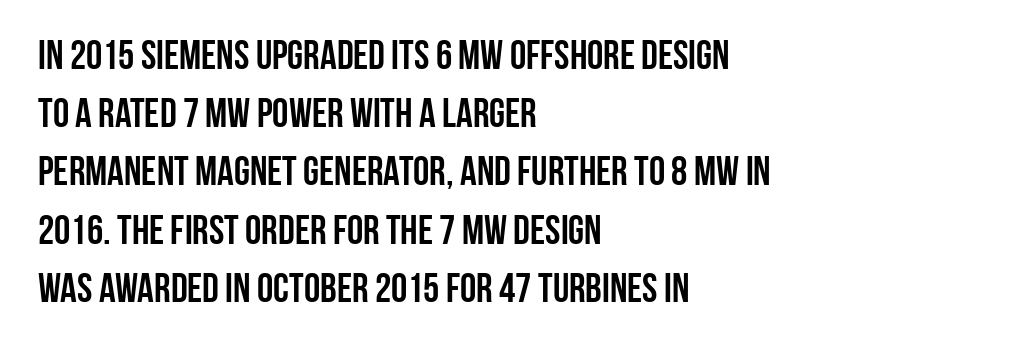
Looks like regular typesetting: each glyph gets only the width it needs. What's the leading like? Ordinary, nothing unusual. The typography opts for an upright posture over an oblique one. Beneath every word, the page is bare. Line starts are locked; line ends wander.
